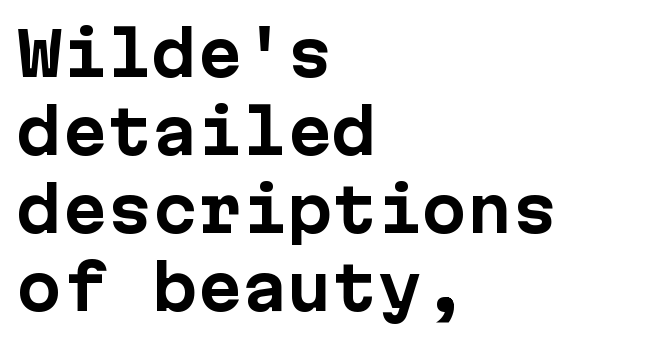
{"serif": "no", "italic": "no", "bold": "yes", "weight": "bold", "width": "normal", "stroke_contrast": "low", "x_height": "medium", "monospaced": "yes", "underline": "no", "align": "left", "line_spacing": "normal", "line_spacing_ratio": 1.3, "letter_spacing": "normal", "letter_spacing_em": 0.0, "glyph_px": 60}
